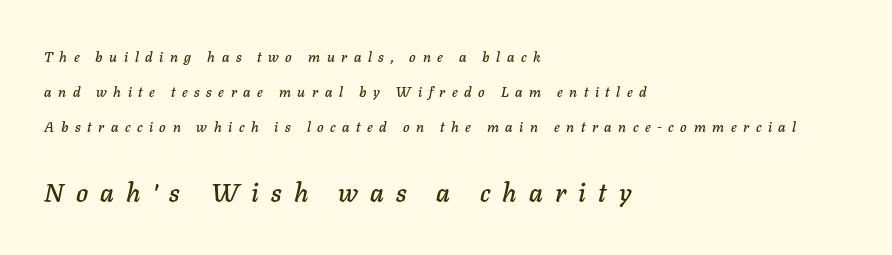
{"italic": "yes", "lean": "right", "slant_degrees": 11, "underline": "no", "align": "left", "line_spacing": "loose", "line_spacing_ratio": 2.49, "letter_spacing": "wide", "letter_spacing_em": 0.47, "larger_block": "second", "size_ratio": 1.86, "glyph_px": 26}
